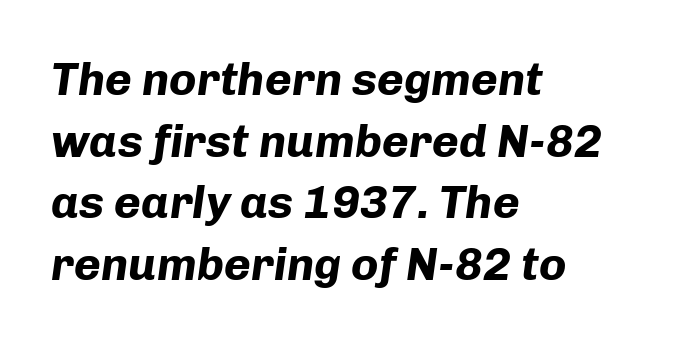
{"italic": "yes", "lean": "right", "slant_degrees": 8, "bold": "yes", "weight": "bold", "width": "normal", "stroke_contrast": "low", "x_height": "medium", "monospaced": "no", "underline": "no", "align": "left", "line_spacing": "normal", "line_spacing_ratio": 1.34, "letter_spacing": "normal", "letter_spacing_em": 0.0, "glyph_px": 46}
